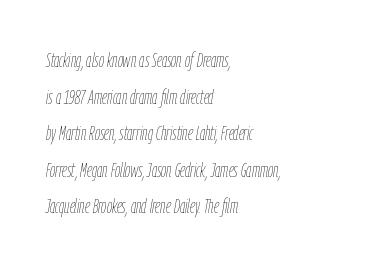
{"italic": "yes", "lean": "right", "slant_degrees": 9, "bold": "no", "underline": "no", "align": "left", "line_spacing_ratio": 1.74, "letter_spacing": "normal", "letter_spacing_em": 0.0, "glyph_px": 21}
